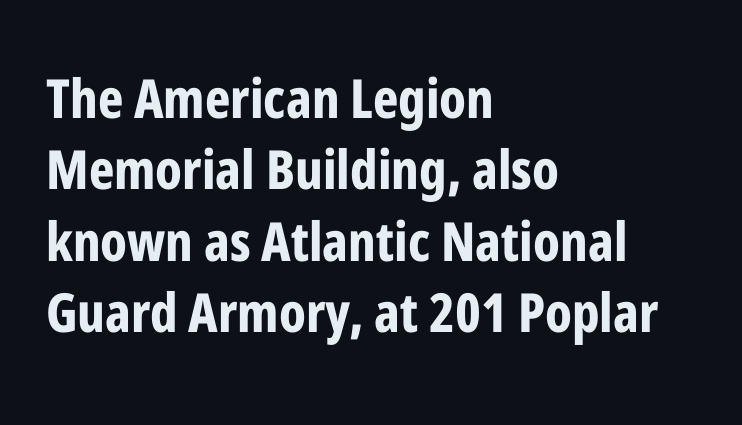
Q: Is the text bold? A: Yes.
Q: Is the text italic (slanted)? A: No, it is upright.
Q: Is the typeface a serif or a sans-serif typeface? A: Sans-serif.
Q: Is the text underlined? A: No.
Q: How is the paragraph aligned? A: Left-aligned.
Q: Is the spacing between letters normal or unusually wide? A: Normal.
Q: Is the spacing between lines tight, normal or loose? A: Normal.
Q: Width (condensed, normal, or wide)? A: Condensed.
Q: Stroke contrast? A: Low.
Q: x-height? A: Medium.
Q: Monospaced? A: No.
